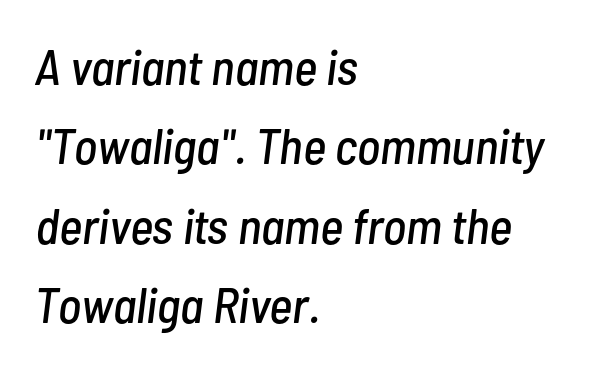
Glyph-to-glyph distance matches everyday printed text. A typesetter would call this leading conventional body-copy spacing. Do the characters align in a grid? No, the font is proportional. Unmarked baselines from the first word to the last. It's the slanting kind of type. One-word summary of the alignment: left.
